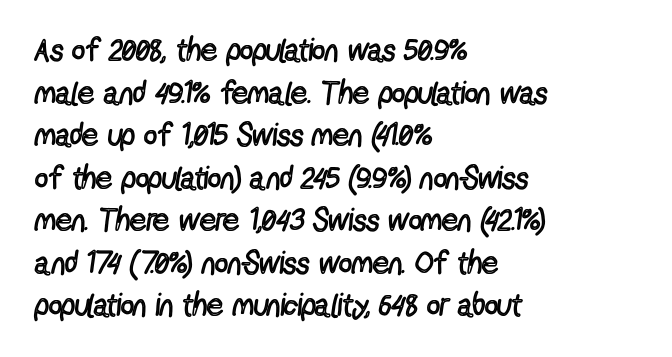
{"serif": "no", "bold": "no", "weight": "regular", "width": "condensed", "x_height": "medium", "monospaced": "no", "underline": "no", "align": "left", "line_spacing": "normal", "line_spacing_ratio": 1.33, "letter_spacing": "normal", "letter_spacing_em": 0.0, "glyph_px": 32}
